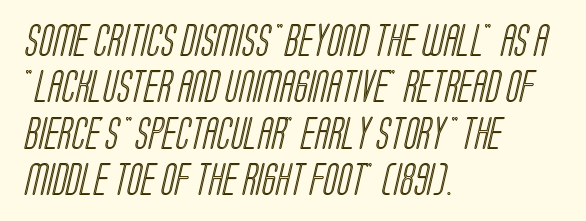
Q: Is the text underlined? A: No.
Q: How is the paragraph aligned? A: Left-aligned.
Q: Is the spacing between letters normal or unusually wide? A: Normal.
Q: Is the spacing between lines tight, normal or loose? A: Normal.
Q: Width (condensed, normal, or wide)? A: Condensed.
Q: x-height? A: Large.
Q: Monospaced? A: No.
